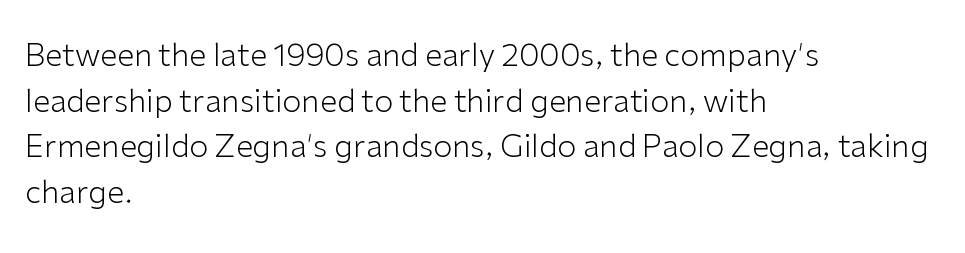
{"serif": "no", "italic": "no", "bold": "no", "weight": "light", "width": "normal", "stroke_contrast": "low", "x_height": "medium", "monospaced": "no", "underline": "no", "align": "left", "line_spacing": "normal", "line_spacing_ratio": 1.47, "letter_spacing": "normal", "letter_spacing_em": 0.0, "glyph_px": 31}
